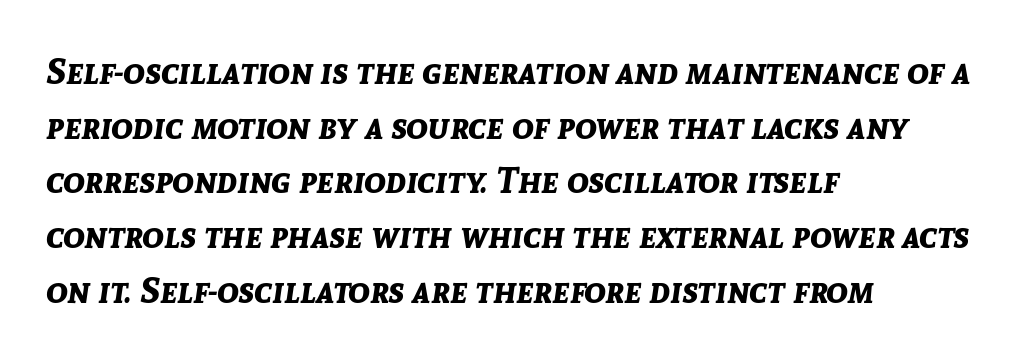
The image shows 36 px bold type, italic (leaning right); set left-aligned, normal line spacing (1.52x), normal letter spacing, not underlined; low stroke contrast and a medium x-height.
